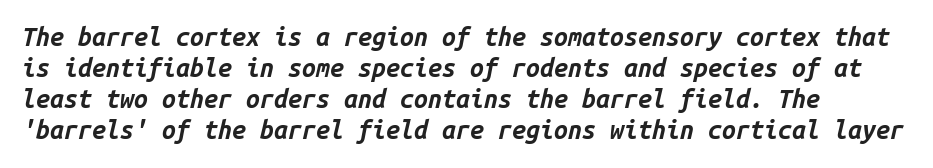
Q: Is the text bold? A: Yes.
Q: Is the text italic (slanted)? A: Yes, it leans right by about 14 degrees.
Q: Is the text underlined? A: No.
Q: How is the paragraph aligned? A: Left-aligned.
Q: Is the spacing between letters normal or unusually wide? A: Normal.
